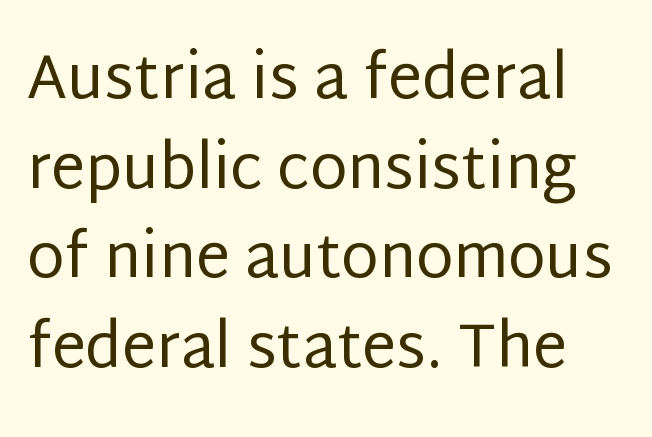
Q: Is the text bold? A: No.
Q: Is the text italic (slanted)? A: No, it is upright.
Q: Is the typeface a serif or a sans-serif typeface? A: Sans-serif.
Q: Is the text underlined? A: No.
Q: Is the spacing between letters normal or unusually wide? A: Normal.
Q: Is the spacing between lines tight, normal or loose? A: Normal.
Q: Width (condensed, normal, or wide)? A: Normal.
Q: Stroke contrast? A: Low.
Q: x-height? A: Large.
Q: Monospaced? A: No.
